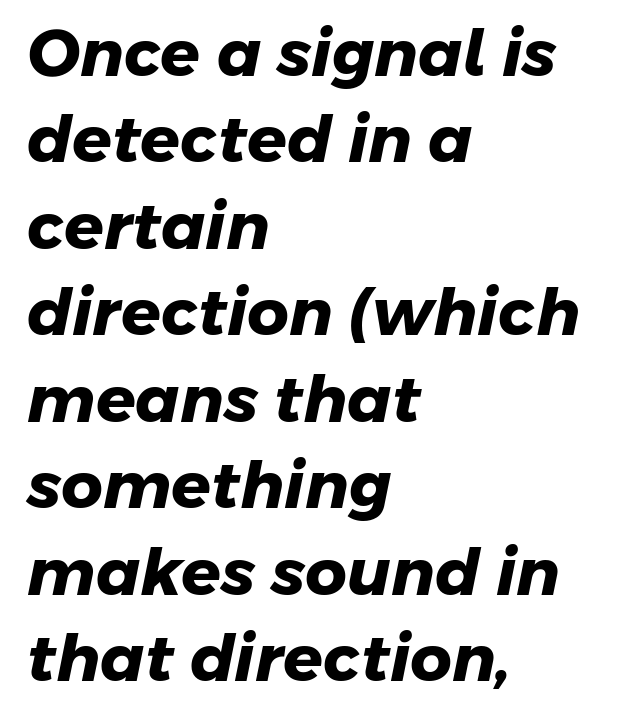
Q: Is the text bold? A: Yes.
Q: Is the typeface a serif or a sans-serif typeface? A: Sans-serif.
Q: Is the text underlined? A: No.
Q: How is the paragraph aligned? A: Left-aligned.
Q: Is the spacing between letters normal or unusually wide? A: Normal.
Q: Is the spacing between lines tight, normal or loose? A: Normal.
Q: Width (condensed, normal, or wide)? A: Normal.
Q: Stroke contrast? A: Low.
Q: x-height? A: Medium.
Q: Monospaced? A: No.
